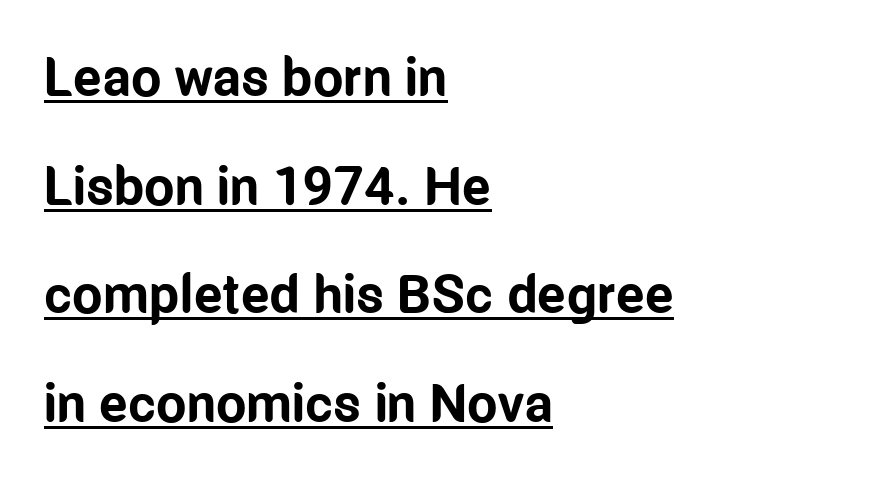
{"serif": "no", "italic": "no", "bold": "yes", "weight": "bold", "width": "condensed", "stroke_contrast": "low", "x_height": "medium", "monospaced": "no", "underline": "yes", "align": "left", "line_spacing": "loose", "line_spacing_ratio": 2.01, "letter_spacing": "normal", "letter_spacing_em": 0.0, "glyph_px": 54}
